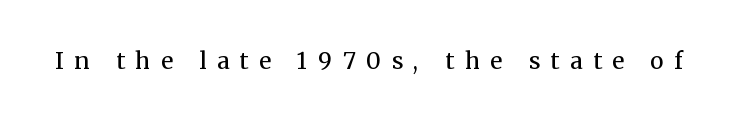
{"italic": "no", "bold": "no", "underline": "no", "letter_spacing": "wide", "letter_spacing_em": 0.46, "glyph_px": 23}
